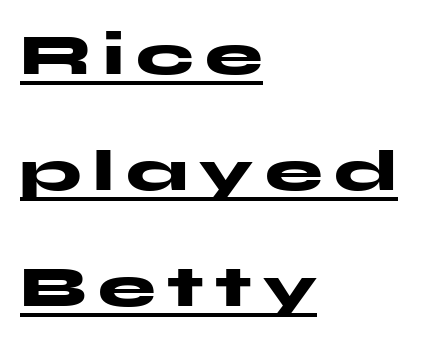
{"serif": "no", "italic": "no", "bold": "yes", "weight": "heavy", "width": "wide", "stroke_contrast": "medium", "x_height": "medium", "monospaced": "no", "underline": "yes", "align": "left", "line_spacing": "loose", "line_spacing_ratio": 2.0, "letter_spacing": "wide", "letter_spacing_em": 0.2, "glyph_px": 58}
